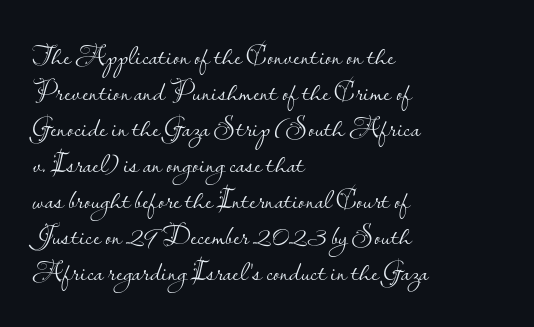
The image shows 29 px light sans-serif type; set left-aligned, line spacing 1.24x, normal letter spacing, not underlined; low stroke contrast and a small x-height.
